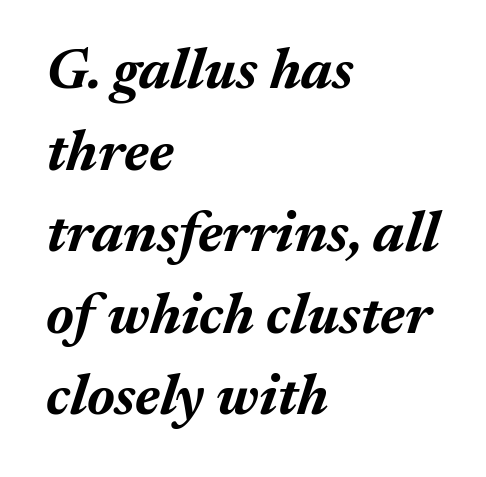
Q: Is the text bold? A: Yes.
Q: Is the text italic (slanted)? A: Yes, it leans right by about 17 degrees.
Q: Is the text underlined? A: No.
Q: How is the paragraph aligned? A: Left-aligned.
Q: Is the spacing between letters normal or unusually wide? A: Normal.
Q: Is the spacing between lines tight, normal or loose? A: Normal.
Q: Width (condensed, normal, or wide)? A: Normal.
Q: Stroke contrast? A: Medium.
Q: x-height? A: Medium.
Q: Monospaced? A: No.
